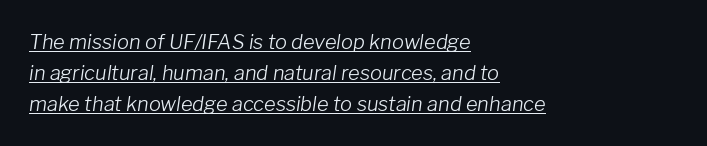
These lines were composed using italics. The paragraph shown leans on its left margin. Unbolded letterforms with no extra heft. Somebody hit Ctrl+U on this one — the words are underlined. Does the leading feel generous? No, just average.
